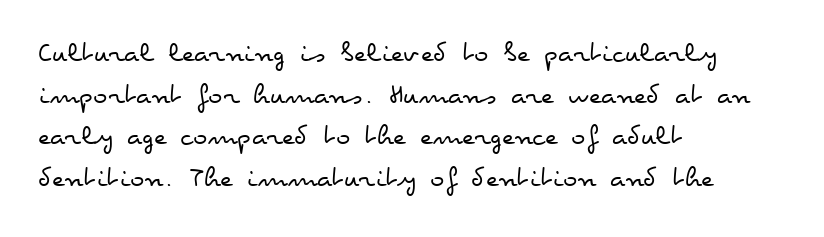
A typesetter would call this zero additional tracking. Does the lettering tilt? It doesn't — this is upright. Layout note: lines flush left. The face used here is proportionally spaced, like ordinary book or web type. Check the space under the baseline: it is left empty. The block of text has a typical density, with ordinary space between rows.
